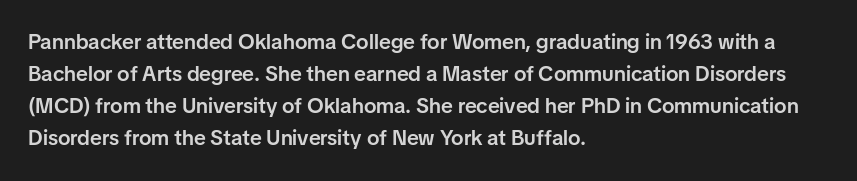
Regular leading. This sample is left-justified, so line endings fall wherever the words run out. Honestly, the letter spacing is just normal — you wouldn't notice it. The glyphs are unaccompanied by any horizontal stroke below them. Every letter is mildly thick-stroked: semibold rather than bold.
